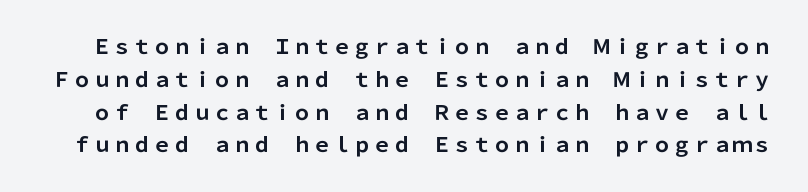
{"italic": "no", "bold": "yes", "underline": "no", "line_spacing": "normal", "line_spacing_ratio": 1.64, "letter_spacing": "normal", "letter_spacing_em": 0.0, "glyph_px": 20}
